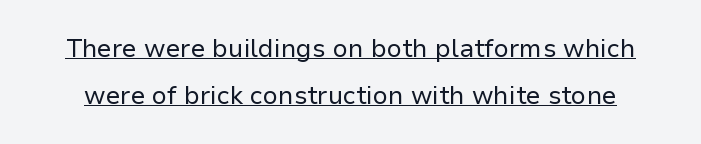
{"italic": "no", "bold": "no", "underline": "yes", "line_spacing_ratio": 1.88, "letter_spacing": "normal", "letter_spacing_em": 0.0, "glyph_px": 25}
